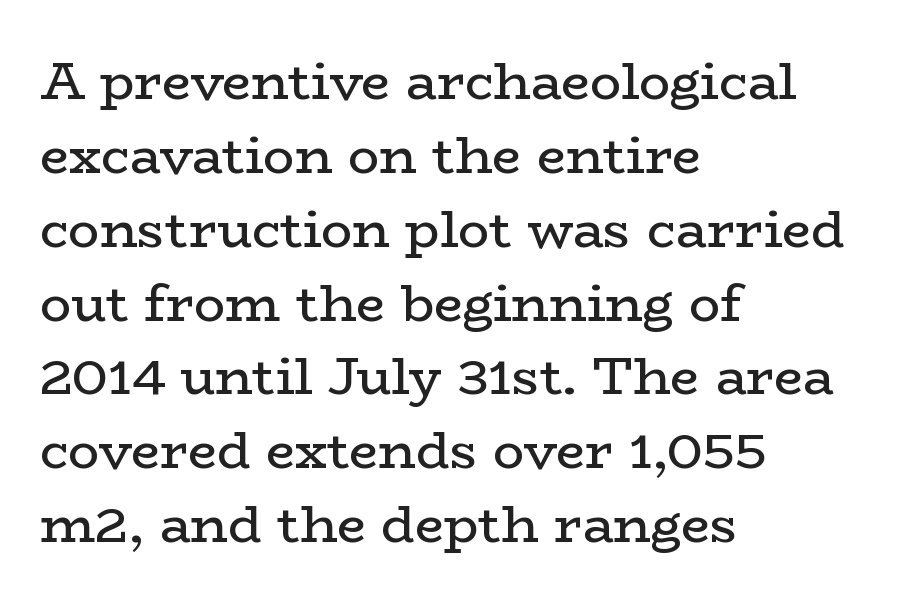
Q: Is the text bold? A: No.
Q: Is the text italic (slanted)? A: No, it is upright.
Q: Is the typeface a serif or a sans-serif typeface? A: Serif.
Q: Is the text underlined? A: No.
Q: How is the paragraph aligned? A: Left-aligned.
Q: Is the spacing between letters normal or unusually wide? A: Normal.
Q: Is the spacing between lines tight, normal or loose? A: Normal.
Q: Width (condensed, normal, or wide)? A: Wide.
Q: Stroke contrast? A: Low.
Q: x-height? A: Medium.
Q: Monospaced? A: No.
